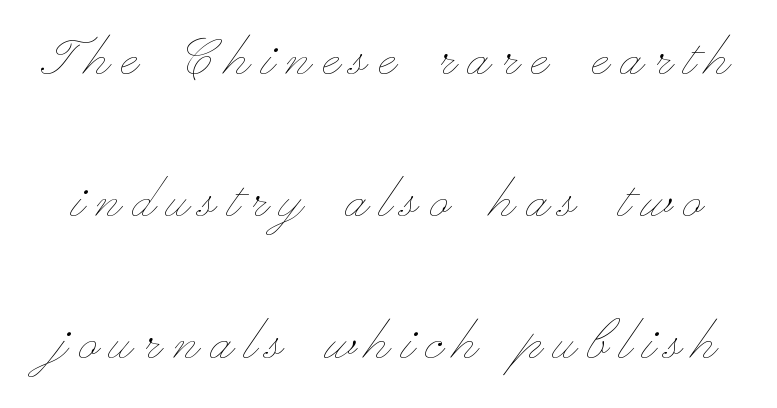
The image shows 64 px thin, wide type; set loose line spacing (2.22x), not underlined; low stroke contrast and a small x-height.
